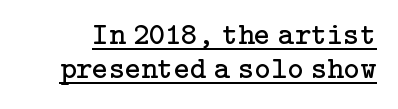
The image shows 31 px regular-weight serif type, upright; set tight line spacing (1.11x), normal letter spacing, underlined; low stroke contrast and a medium x-height.
